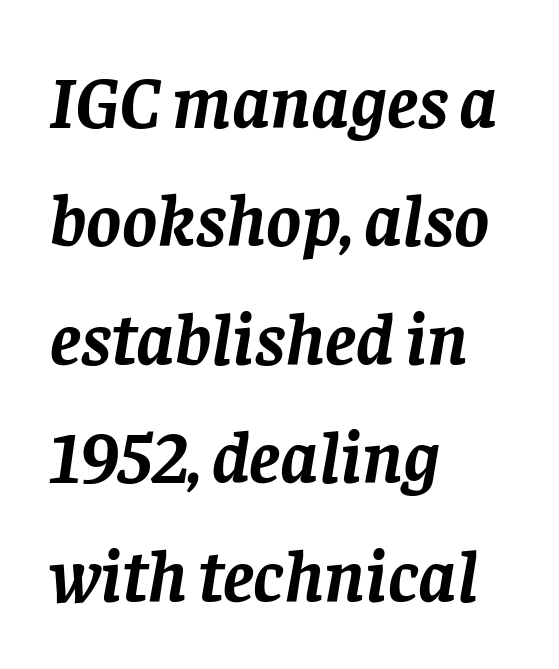
{"serif": "yes", "italic": "yes", "lean": "right", "slant_degrees": 8, "bold": "yes", "weight": "semibold", "width": "normal", "stroke_contrast": "low", "x_height": "large", "monospaced": "no", "underline": "no", "align": "left", "line_spacing": "normal", "line_spacing_ratio": 1.6, "letter_spacing": "normal", "letter_spacing_em": 0.0, "glyph_px": 74}
